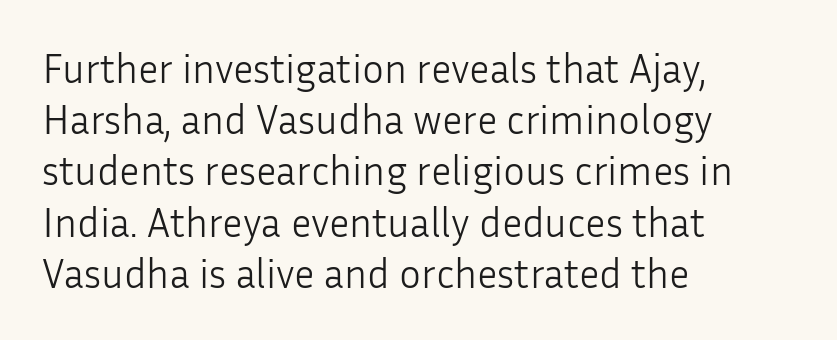
Notice how the passage keeps a crisp vertical edge on the left only. The rows are spaced the way most documents space them. Every character sits straight up, as roman type does. Looks like regular typesetting: each glyph gets only the width it needs. Stroke thickness stays within the range of a standard reading face or lighter. Letter spacing: default.
